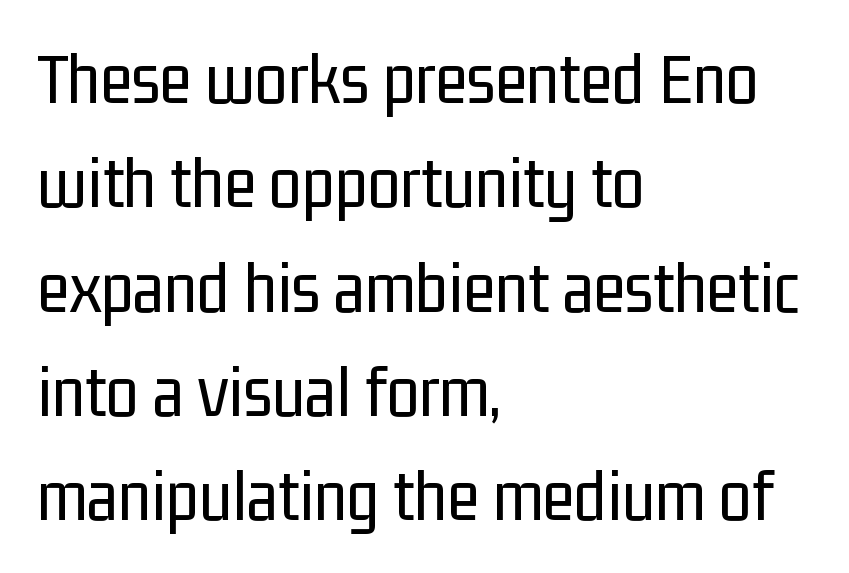
No extra tracking has been applied to these lines. These lines are rendered in a variable-pitch font. Line spacing here is normal. Serifs: no, the terminals of the letterforms are clean. Is the stroke heavy? The answer is a plain regular-or-lighter. The paragraph has a hard left edge and a soft right edge.
